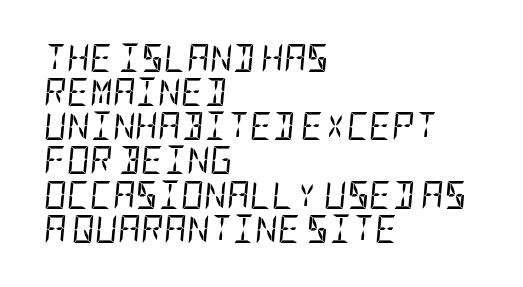
Q: Is the text bold? A: No.
Q: Is the text italic (slanted)? A: Yes, it leans right by about 5 degrees.
Q: Is the text underlined? A: No.
Q: How is the paragraph aligned? A: Left-aligned.
Q: Is the spacing between letters normal or unusually wide? A: Normal.
Q: Width (condensed, normal, or wide)? A: Condensed.
Q: Stroke contrast? A: Low.
Q: x-height? A: Large.
